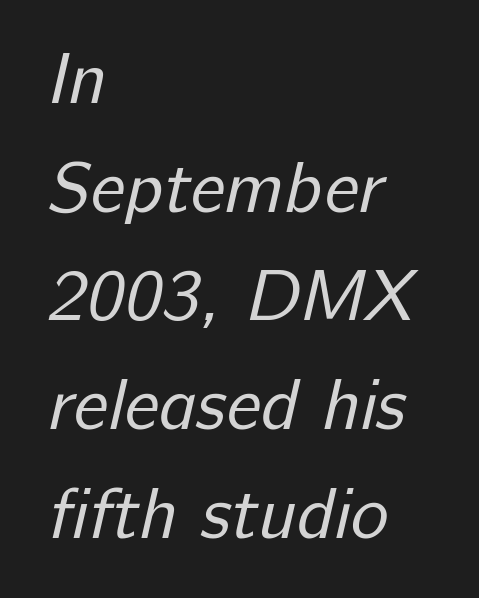
This sample keeps an unexceptional amount of space between lines. Standard letterfit; no display-style spreading of the glyphs. One-word summary of the alignment: left. The weight tops out at a normal text grade. Do the characters align in a grid? No, the font is proportional.
